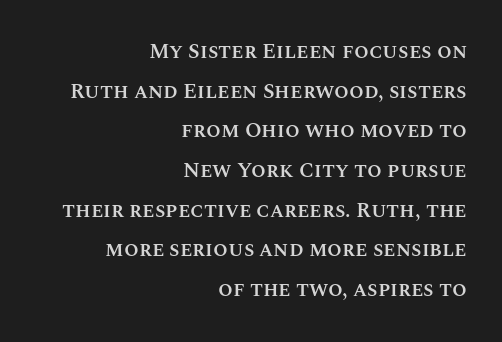
The image shows 21 px text type, upright; set right-aligned, line spacing 1.89x, normal letter spacing, not underlined.
